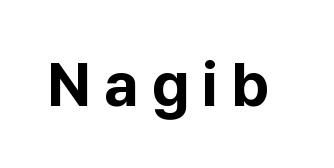
The image shows 62 px bold sans-serif type, upright; set unusually wide letter spacing (+0.21 em), not underlined; low stroke contrast and a medium x-height.
